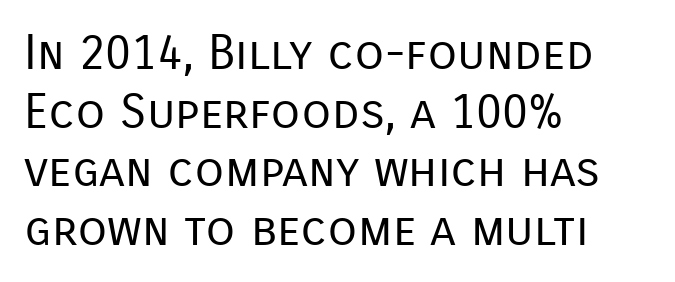
Honestly, there is no underline to notice here at all. A typesetter would call this proportional, since set widths differ per character. Each word holds together tightly as a unit, with standard inter-letter gaps. On a weight scale, this lands at 450 or below. The rag falls on the right side of this text block. Letterform terminals end flat and unadorned throughout the passage.
